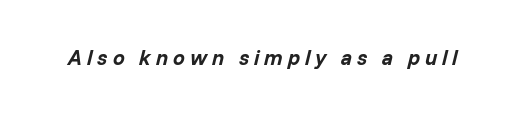
{"italic": "yes", "lean": "right", "slant_degrees": 14, "bold": "yes", "underline": "no", "letter_spacing": "wide", "letter_spacing_em": 0.23, "glyph_px": 21}
